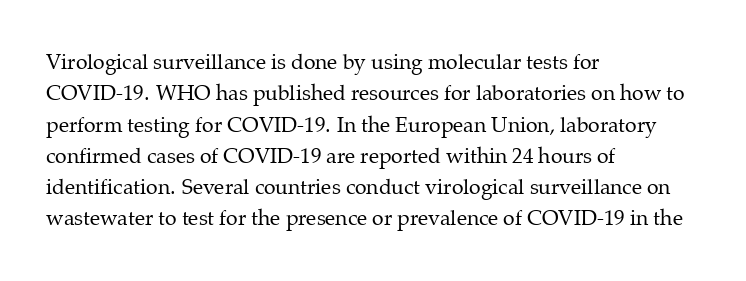
Ordinary non-slanted type is in use. Honestly, the row spacing looks completely unremarkable. These lines keep a tight, regular rhythm from letter to letter. These lines stack with their left ends in a neat column.
